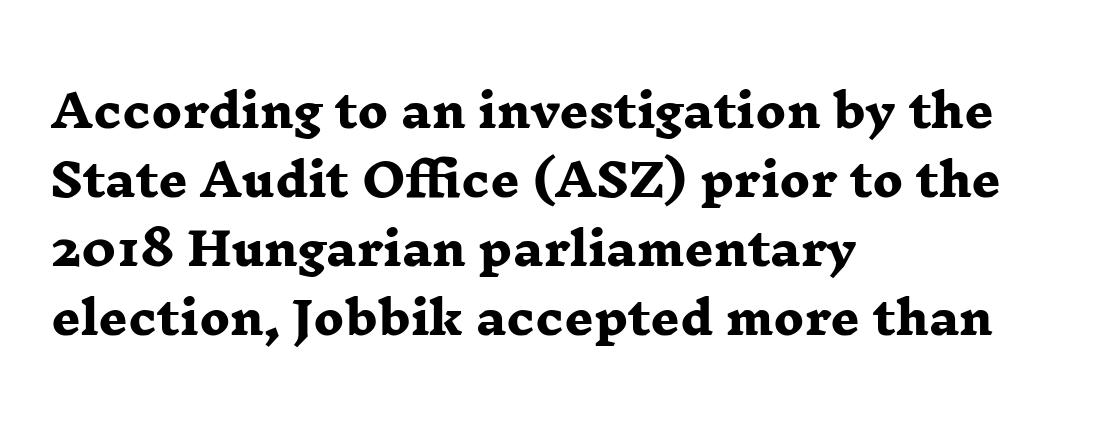
Is this a fixed-width face? No — the glyphs have proportional, varying widths. Caption: standard tracking, unaltered. Vertically, the passage feels balanced, rows spaced as you'd expect. Students, this is bold: see how much ink each stroke carries.
